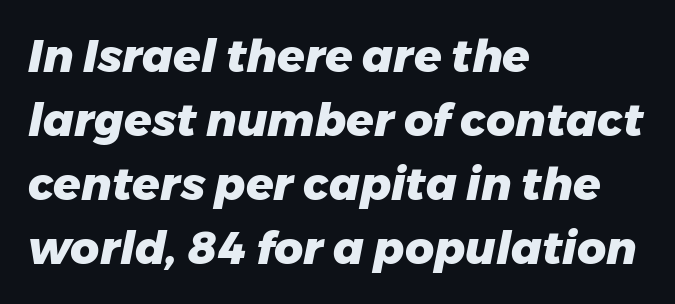
{"italic": "yes", "lean": "right", "slant_degrees": 11, "bold": "yes", "weight": "heavy", "width": "normal", "stroke_contrast": "low", "x_height": "medium", "monospaced": "no", "underline": "no", "align": "left", "line_spacing": "normal", "line_spacing_ratio": 1.42, "letter_spacing": "normal", "letter_spacing_em": 0.0, "glyph_px": 45}
